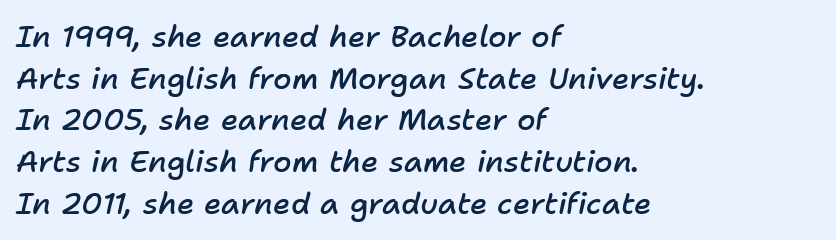
The sample has been set in demibold, a notch under bold. Descenders are the only things crossing below the line. The setting favours the left margin, as ordinary paragraphs usually do. Nobody touched the tracking dial on this one. A typesetter would call this proportional, since set widths differ per character.
